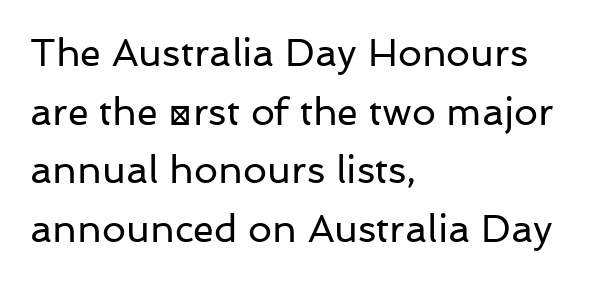
{"serif": "no", "italic": "no", "bold": "no", "weight": "regular", "width": "normal", "stroke_contrast": "low", "x_height": "medium", "monospaced": "no", "underline": "no", "align": "left", "line_spacing": "normal", "line_spacing_ratio": 1.54, "letter_spacing": "normal", "letter_spacing_em": 0.0, "glyph_px": 38}
